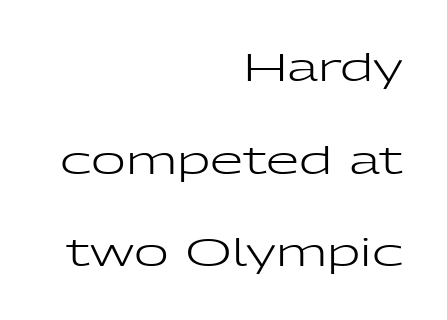
The image shows 38 px regular-weight, wide sans-serif type, upright; set right-aligned, loose line spacing (2.44x), normal letter spacing, not underlined; low stroke contrast and a medium x-height.
